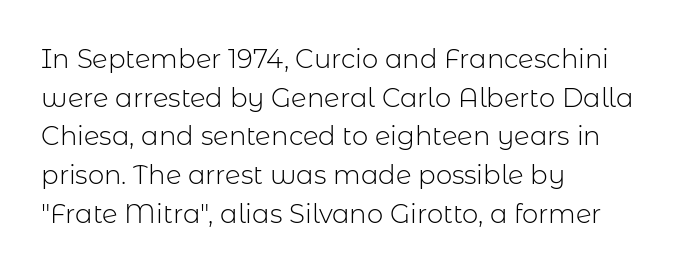
The image shows 26 px text type, upright; set left-aligned, normal line spacing (1.49x), normal letter spacing, not underlined.
